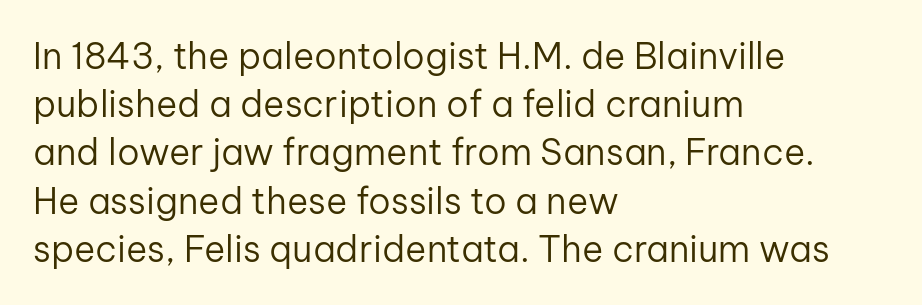
{"serif": "no", "italic": "no", "bold": "no", "weight": "regular", "width": "normal", "stroke_contrast": "low", "x_height": "medium", "monospaced": "no", "underline": "no", "align": "left", "line_spacing": "normal", "line_spacing_ratio": 1.34, "letter_spacing": "normal", "letter_spacing_em": 0.0, "glyph_px": 36}
